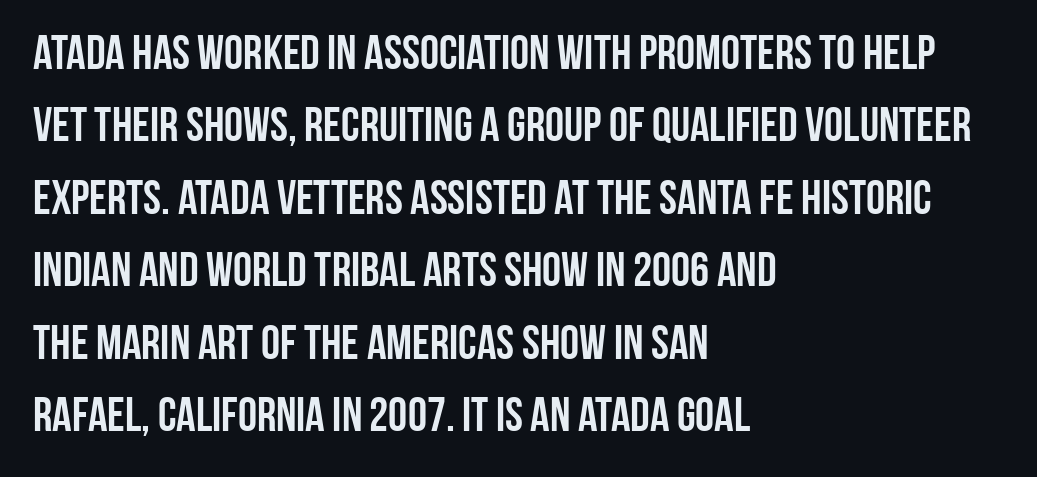
The image shows 48 px condensed sans-serif type, upright; set left-aligned, normal line spacing (1.51x), normal letter spacing, not underlined; low stroke contrast and a large x-height.
